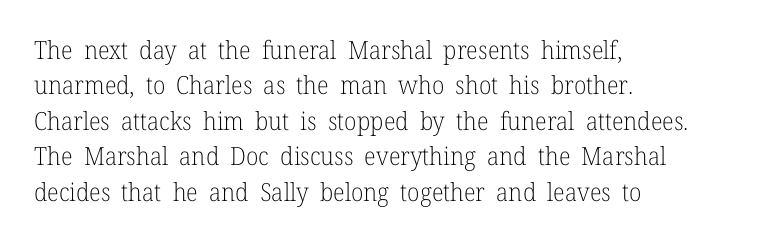
{"italic": "no", "bold": "no", "underline": "no", "align": "left", "line_spacing": "normal", "line_spacing_ratio": 1.42, "letter_spacing": "normal", "letter_spacing_em": 0.0, "glyph_px": 25}
